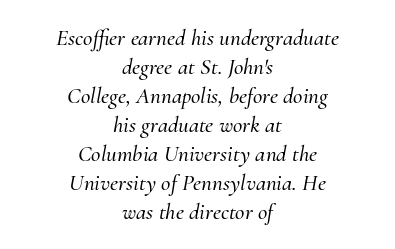
The image shows 23 px text type, italic (leaning right); set centered, normal line spacing (1.26x), normal letter spacing, not underlined.
